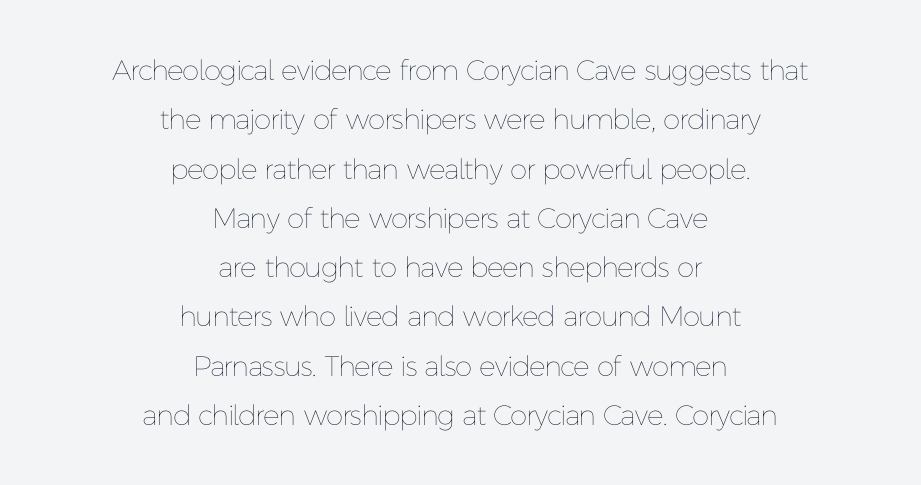
Q: Is the text bold? A: No.
Q: Is the text italic (slanted)? A: No, it is upright.
Q: Is the text underlined? A: No.
Q: How is the paragraph aligned? A: Centered.
Q: Is the spacing between letters normal or unusually wide? A: Normal.
Q: Width (condensed, normal, or wide)? A: Normal.
Q: Stroke contrast? A: Low.
Q: x-height? A: Medium.
Q: Monospaced? A: No.
